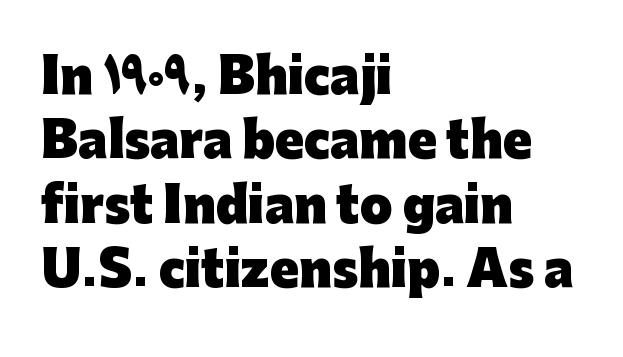
The image shows 47 px heavy sans-serif type, upright; set left-aligned, normal line spacing (1.37x), normal letter spacing, not underlined; low stroke contrast and a medium x-height.
